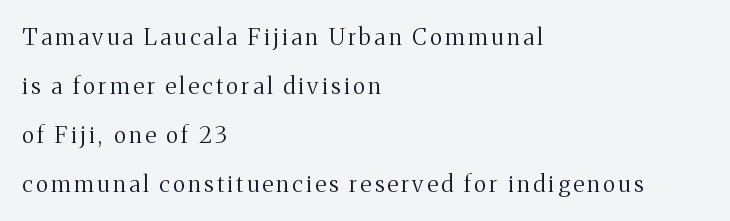
{"italic": "no", "bold": "no", "underline": "no", "align": "left", "line_spacing": "loose", "line_spacing_ratio": 2.13, "glyph_px": 23}
